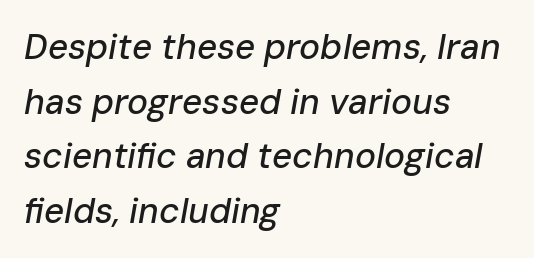
Q: Is the text italic (slanted)? A: Yes, it leans right by about 10 degrees.
Q: Is the text underlined? A: No.
Q: How is the paragraph aligned? A: Left-aligned.
Q: Is the spacing between letters normal or unusually wide? A: Normal.
Q: Is the spacing between lines tight, normal or loose? A: Normal.
Q: Width (condensed, normal, or wide)? A: Normal.
Q: Stroke contrast? A: Low.
Q: x-height? A: Medium.
Q: Monospaced? A: No.
